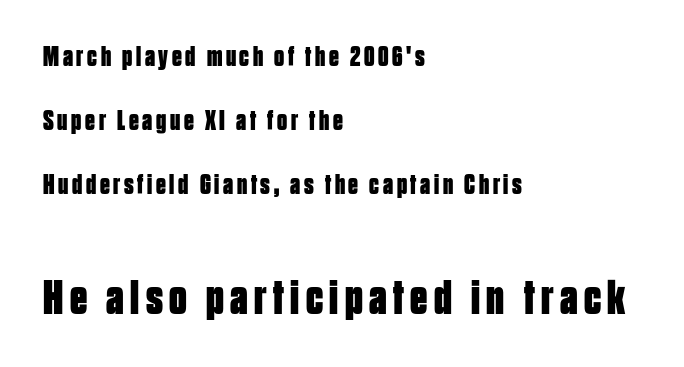
Rendered with straight, roman letterforms. The rendering enlarges the type as you move from the upper chunk to the lower. Proportional: the letters do not fall into vertical columns. Notice the wide empty band between every row — that's loose leading.
